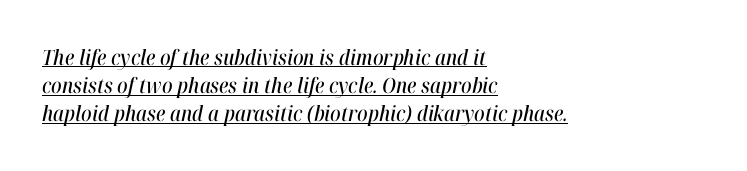
Q: Is the text italic (slanted)? A: Yes, it leans right by about 12 degrees.
Q: Is the text underlined? A: Yes.
Q: How is the paragraph aligned? A: Left-aligned.
Q: Is the spacing between letters normal or unusually wide? A: Normal.
Q: Is the spacing between lines tight, normal or loose? A: Normal.
